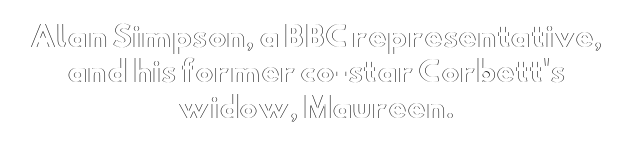
Q: Is the text italic (slanted)? A: No, it is upright.
Q: Is the text underlined? A: No.
Q: How is the paragraph aligned? A: Centered.
Q: Is the spacing between letters normal or unusually wide? A: Normal.
Q: Is the spacing between lines tight, normal or loose? A: Normal.
Q: Width (condensed, normal, or wide)? A: Wide.
Q: x-height? A: Small.
Q: Monospaced? A: No.
